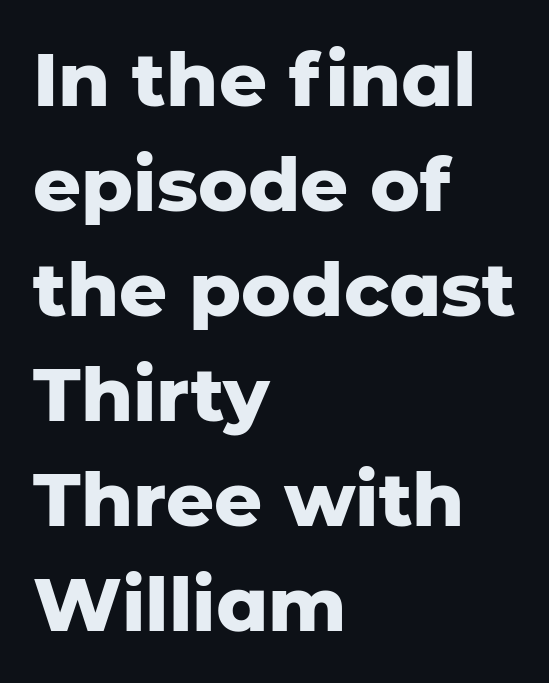
{"serif": "no", "italic": "no", "bold": "yes", "weight": "heavy", "width": "normal", "stroke_contrast": "low", "x_height": "medium", "monospaced": "no", "underline": "no", "align": "left", "line_spacing": "normal", "line_spacing_ratio": 1.4, "letter_spacing": "normal", "letter_spacing_em": 0.0, "glyph_px": 75}
